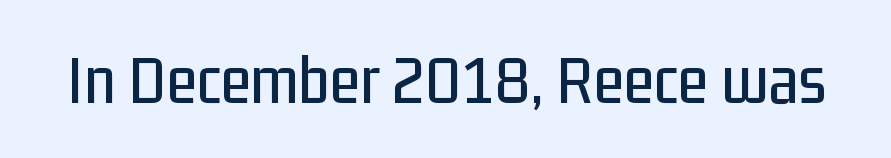
{"serif": "no", "italic": "no", "width": "condensed", "stroke_contrast": "low", "x_height": "medium", "monospaced": "no", "underline": "no", "letter_spacing": "normal", "letter_spacing_em": 0.0, "glyph_px": 70}
